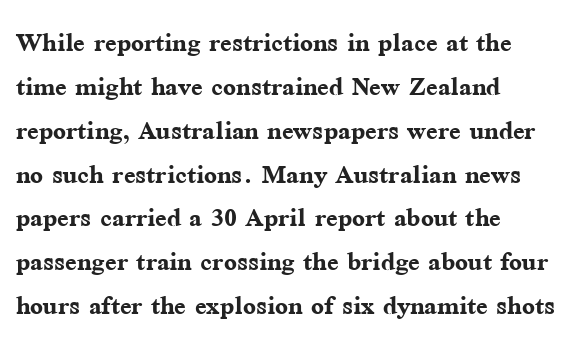
The strip under each line holds only bare page. Layout note: lines flush left. This sample uses a serif face. Each new line begins a customary step beneath the previous one.
